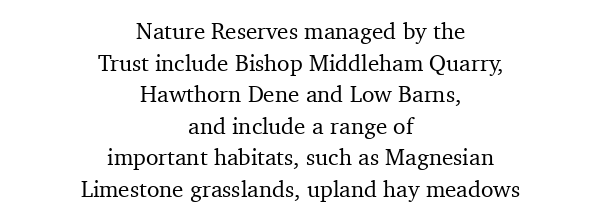
The image shows 23 px text type, upright; set centered, normal line spacing (1.37x), normal letter spacing, not underlined.
